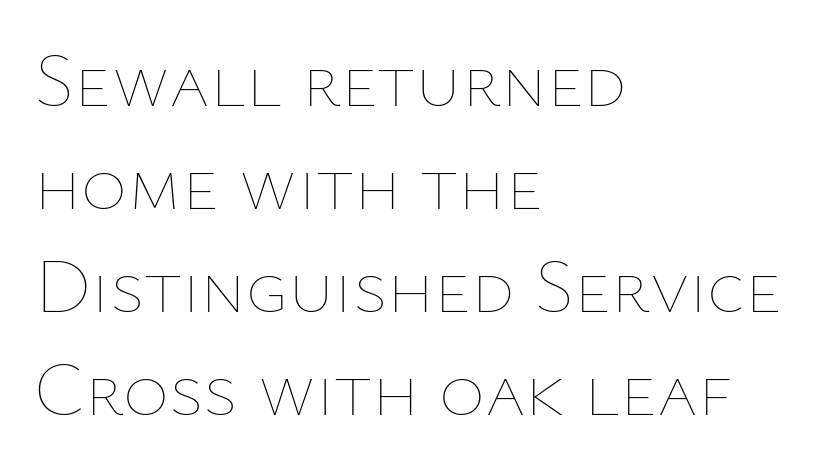
Heaviness? Minimal to ordinary, like unemphasized prose. Honestly, there is no underline to notice here at all. A typesetter would mark this as roman, not italic. Here the glyphs are tracked normally, forming tight word shapes.
